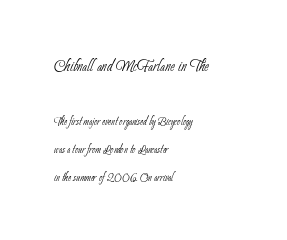
Q: Is the text bold? A: No.
Q: Is the text underlined? A: No.
Q: How is the paragraph aligned? A: Left-aligned.
Q: Is the spacing between letters normal or unusually wide? A: Normal.
Q: Is the spacing between lines tight, normal or loose? A: Loose.
Q: Which block of text is set in a larger size, the first (top) or the second (bottom)? A: The first (top) one.
